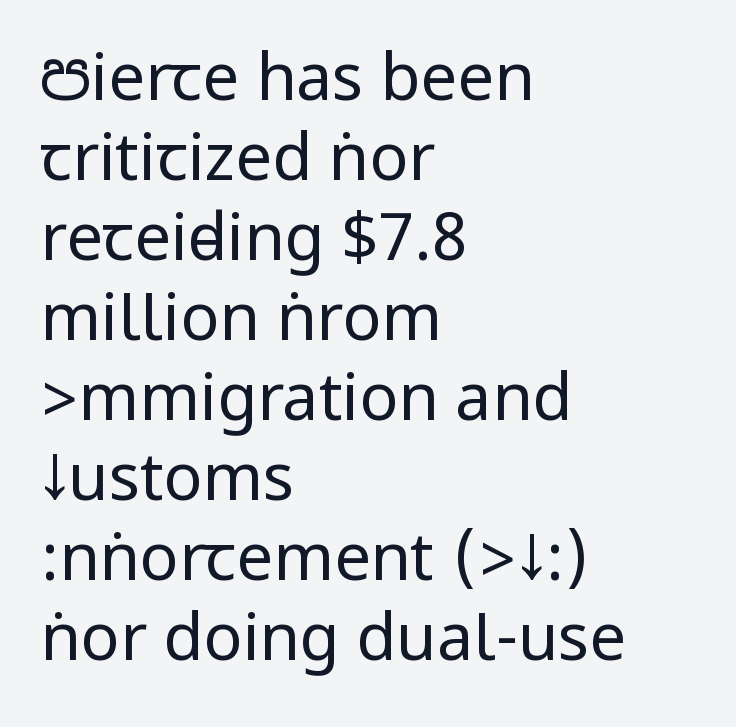
The image shows 65 px regular-weight, condensed sans-serif type, upright; set left-aligned, line spacing 1.23x, normal letter spacing, not underlined; low stroke contrast.
